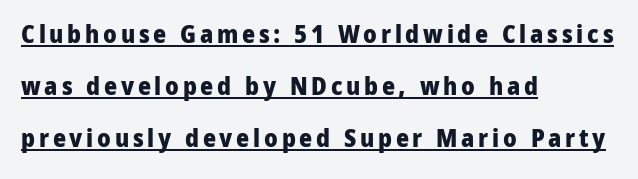
The image shows 25 px bold type, upright; set left-aligned, loose line spacing (2.09x), underlined.
